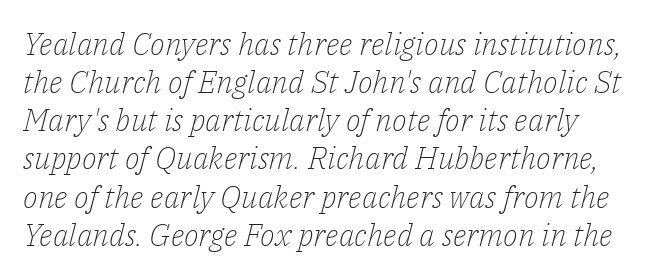
The image shows 31 px light serif type, italic (leaning right); set line spacing 1.23x, normal letter spacing, not underlined; low stroke contrast and a medium x-height.
